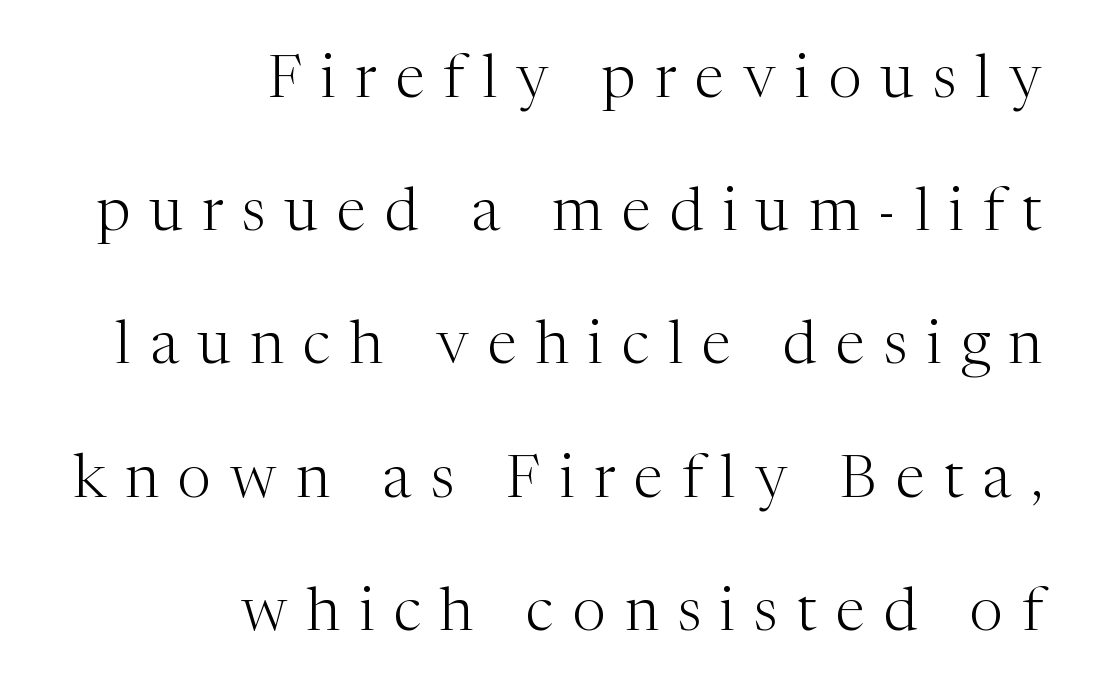
Q: Is the text bold? A: No.
Q: Is the text italic (slanted)? A: No, it is upright.
Q: Is the typeface a serif or a sans-serif typeface? A: Serif.
Q: Is the text underlined? A: No.
Q: How is the paragraph aligned? A: Right-aligned.
Q: Is the spacing between letters normal or unusually wide? A: Unusually wide.
Q: Is the spacing between lines tight, normal or loose? A: Loose.
Q: Width (condensed, normal, or wide)? A: Normal.
Q: Stroke contrast? A: Medium.
Q: x-height? A: Medium.
Q: Monospaced? A: No.
